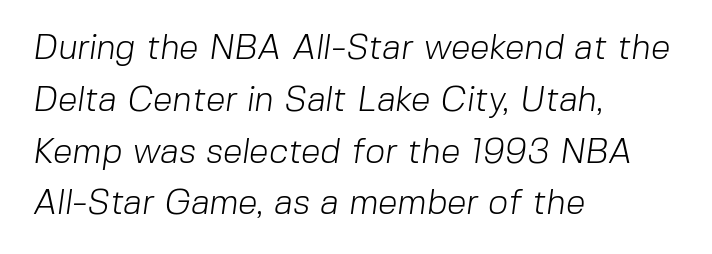
{"serif": "no", "bold": "no", "weight": "light", "width": "normal", "stroke_contrast": "low", "x_height": "medium", "monospaced": "no", "underline": "no", "align": "left", "line_spacing": "normal", "line_spacing_ratio": 1.48, "letter_spacing": "normal", "letter_spacing_em": 0.0, "glyph_px": 35}
